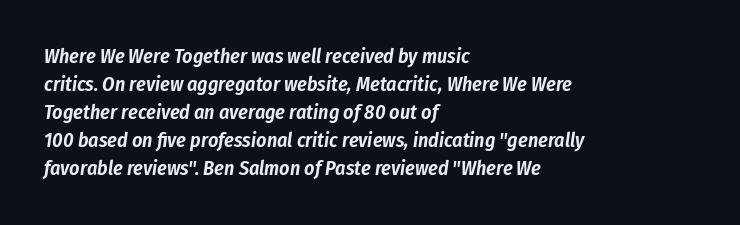
{"italic": "yes", "lean": "right", "slant_degrees": 8, "underline": "no", "align": "left", "line_spacing": "normal", "line_spacing_ratio": 1.4, "letter_spacing": "normal", "letter_spacing_em": 0.0, "glyph_px": 20}
